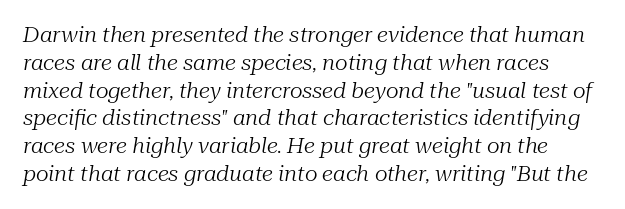
The image shows 20 px text type, italic (leaning right); set normal line spacing (1.39x), normal letter spacing, not underlined.
